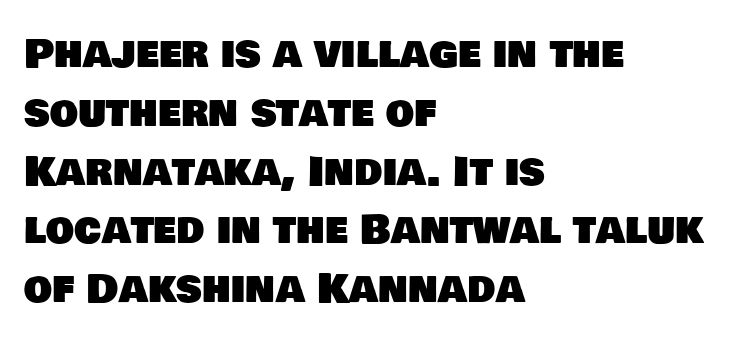
{"serif": "no", "width": "normal", "stroke_contrast": "low", "x_height": "large", "monospaced": "no", "underline": "no", "align": "left", "line_spacing": "normal", "line_spacing_ratio": 1.47, "letter_spacing": "normal", "letter_spacing_em": 0.0, "glyph_px": 40}
